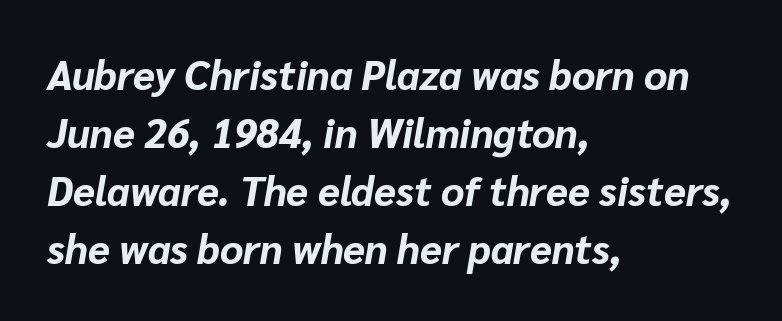
{"italic": "yes", "lean": "right", "slant_degrees": 10, "bold": "yes", "weight": "bold", "width": "normal", "stroke_contrast": "low", "x_height": "medium", "monospaced": "no", "underline": "no", "align": "left", "line_spacing": "normal", "line_spacing_ratio": 1.45, "letter_spacing": "normal", "letter_spacing_em": 0.0, "glyph_px": 40}
